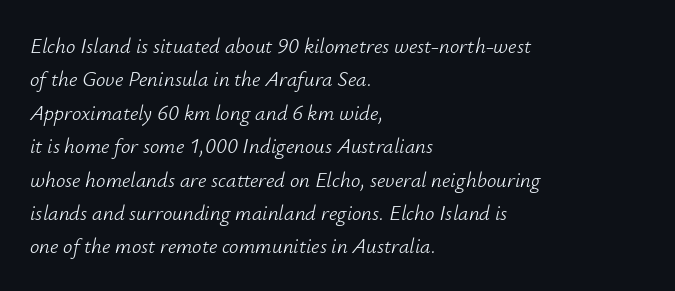
{"italic": "yes", "lean": "right", "slant_degrees": 12, "bold": "no", "underline": "no", "align": "left", "line_spacing": "normal", "line_spacing_ratio": 1.59, "letter_spacing": "normal", "letter_spacing_em": 0.0, "glyph_px": 21}
